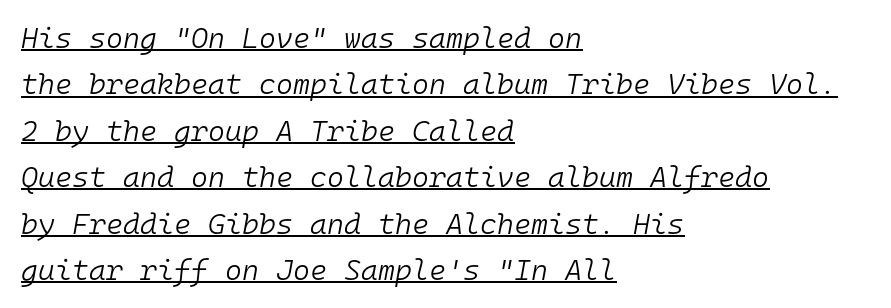
{"italic": "yes", "lean": "right", "slant_degrees": 10, "bold": "no", "weight": "light", "width": "normal", "stroke_contrast": "low", "x_height": "medium", "monospaced": "yes", "underline": "yes", "align": "left", "line_spacing": "normal", "line_spacing_ratio": 1.6, "letter_spacing": "normal", "letter_spacing_em": 0.0, "glyph_px": 29}
